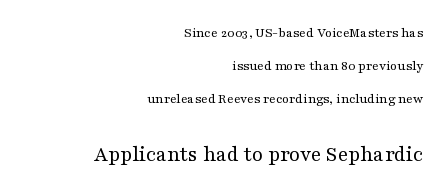
{"italic": "no", "bold": "no", "underline": "no", "align": "right", "line_spacing": "loose", "line_spacing_ratio": 2.37, "letter_spacing": "normal", "letter_spacing_em": 0.0, "larger_block": "second", "size_ratio": 1.57, "glyph_px": 22}
